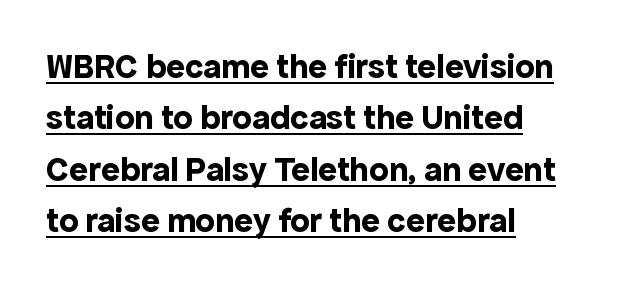
{"serif": "no", "italic": "no", "bold": "yes", "weight": "bold", "width": "normal", "x_height": "medium", "monospaced": "no", "underline": "yes", "align": "left", "line_spacing": "normal", "line_spacing_ratio": 1.47, "letter_spacing": "normal", "letter_spacing_em": 0.0, "glyph_px": 35}
